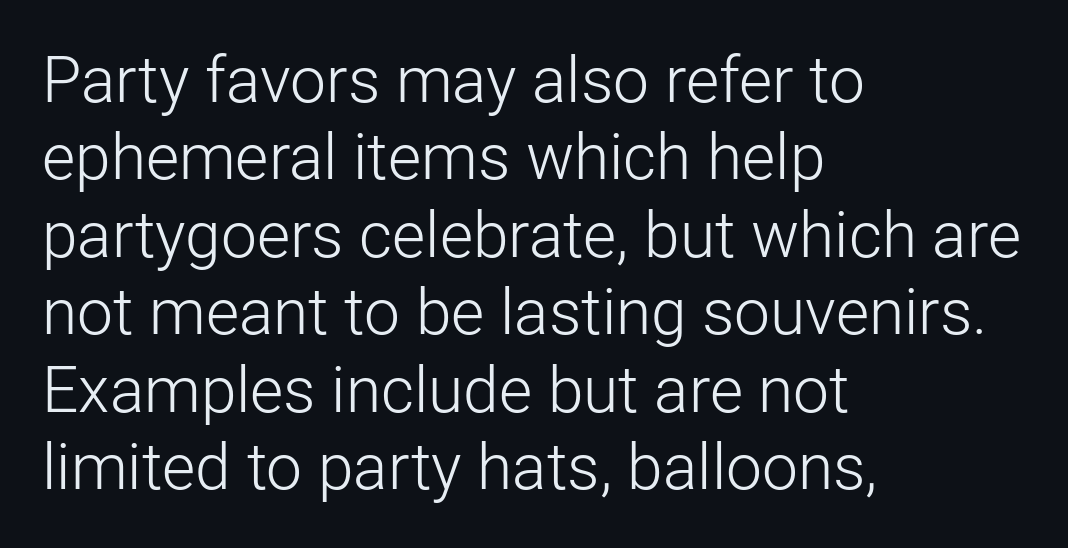
{"serif": "no", "italic": "no", "bold": "no", "weight": "light", "width": "normal", "stroke_contrast": "low", "x_height": "medium", "monospaced": "no", "underline": "no", "align": "left", "line_spacing_ratio": 1.21, "letter_spacing": "normal", "letter_spacing_em": 0.0, "glyph_px": 64}
